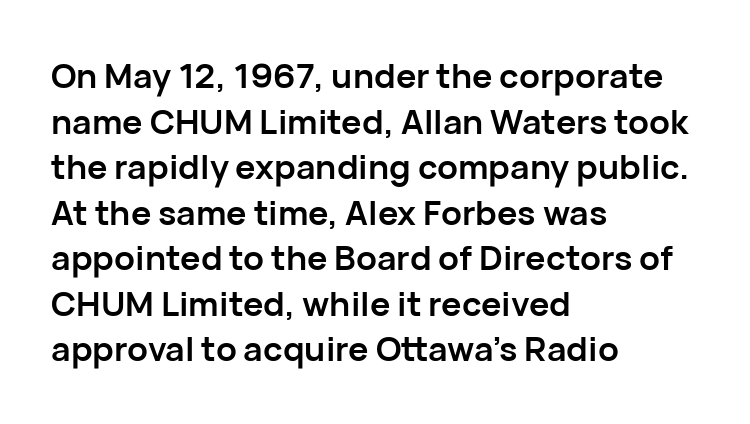
Is this a sans? Yes — the strokes have no serifs. Short and long lines alike share a common starting point at left. Line spacing here is normal. Decoration check: the copy has no underline.
